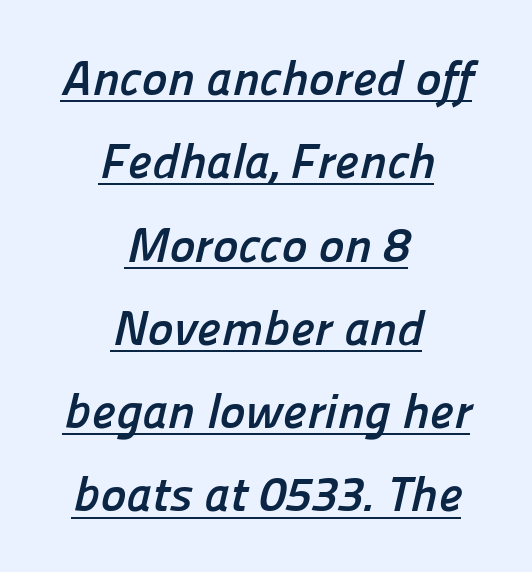
Q: Is the text bold? A: Yes.
Q: Is the typeface a serif or a sans-serif typeface? A: Sans-serif.
Q: Is the text underlined? A: Yes.
Q: How is the paragraph aligned? A: Centered.
Q: Is the spacing between letters normal or unusually wide? A: Normal.
Q: Is the spacing between lines tight, normal or loose? A: Normal.
Q: Width (condensed, normal, or wide)? A: Normal.
Q: Stroke contrast? A: Low.
Q: x-height? A: Medium.
Q: Monospaced? A: No.
